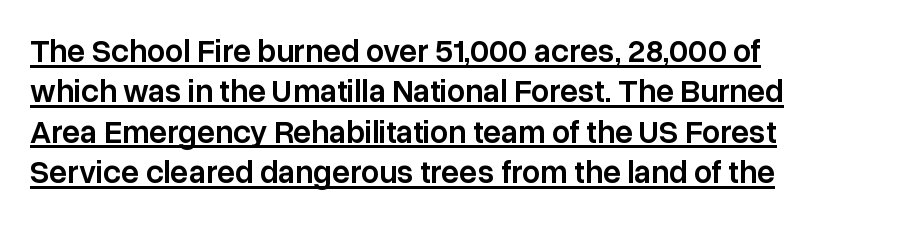
Q: Is the text bold? A: Semi-bold.
Q: Is the text italic (slanted)? A: No, it is upright.
Q: Is the typeface a serif or a sans-serif typeface? A: Sans-serif.
Q: Is the text underlined? A: Yes.
Q: How is the paragraph aligned? A: Left-aligned.
Q: Is the spacing between letters normal or unusually wide? A: Normal.
Q: Is the spacing between lines tight, normal or loose? A: Normal.
Q: Width (condensed, normal, or wide)? A: Normal.
Q: Stroke contrast? A: Low.
Q: x-height? A: Medium.
Q: Monospaced? A: No.
